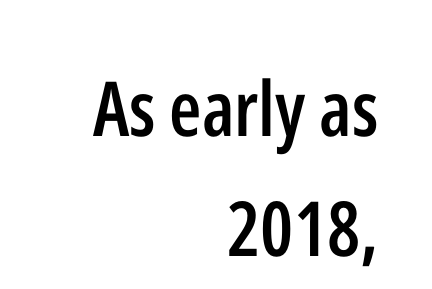
Short note: letters normally spaced. Is there any slant? The stems are plumb. The passage shown is typed in a proportional face where columns would drift. The glyphs are unaccompanied by any horizontal stroke below them. The characters look somewhat weighty, a semibold short of true bold.
